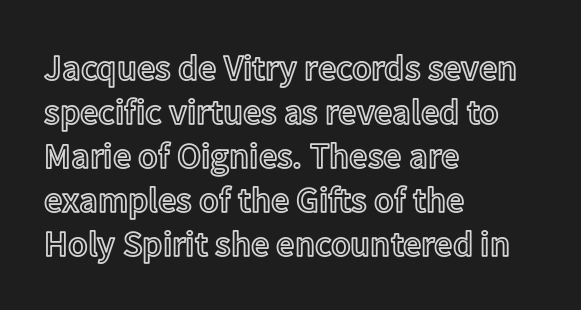
Q: Is the text italic (slanted)? A: No, it is upright.
Q: Is the text underlined? A: No.
Q: How is the paragraph aligned? A: Left-aligned.
Q: Is the spacing between letters normal or unusually wide? A: Normal.
Q: Width (condensed, normal, or wide)? A: Normal.
Q: x-height? A: Medium.
Q: Monospaced? A: No.
